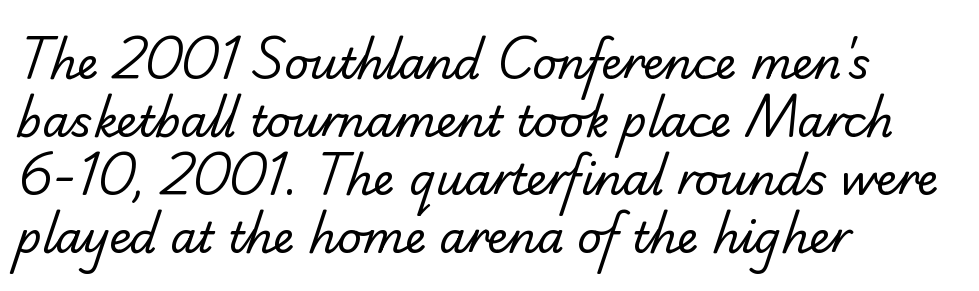
Examine the stroke ends and you'll spot serifs. The passage shown is not bold in any degree. Vertical spacing — default. Teacher's note: observe the even left margin — that is flush-left alignment. Students, note that the glyphs here touch the page at normal intervals. Proportional: the letters do not fall into vertical columns.
